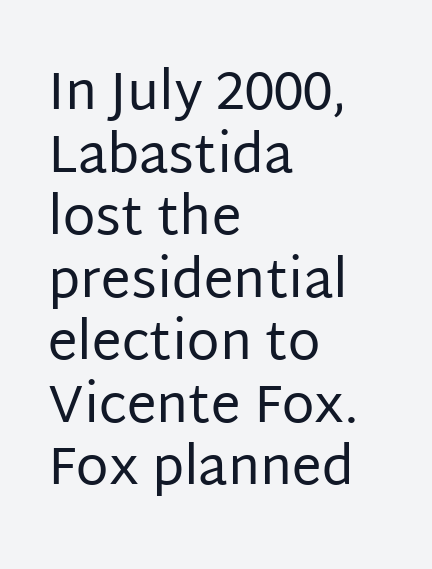
{"serif": "no", "italic": "no", "bold": "no", "weight": "regular", "width": "normal", "stroke_contrast": "low", "x_height": "large", "monospaced": "no", "underline": "no", "align": "left", "line_spacing_ratio": 1.18, "letter_spacing": "normal", "letter_spacing_em": 0.0, "glyph_px": 53}
